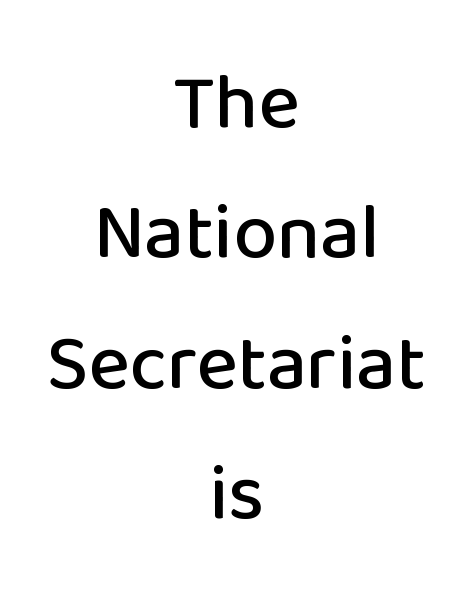
{"serif": "no", "italic": "no", "width": "normal", "stroke_contrast": "low", "x_height": "medium", "monospaced": "no", "underline": "no", "align": "center", "line_spacing": "normal", "line_spacing_ratio": 1.67, "letter_spacing": "normal", "letter_spacing_em": 0.0, "glyph_px": 78}
